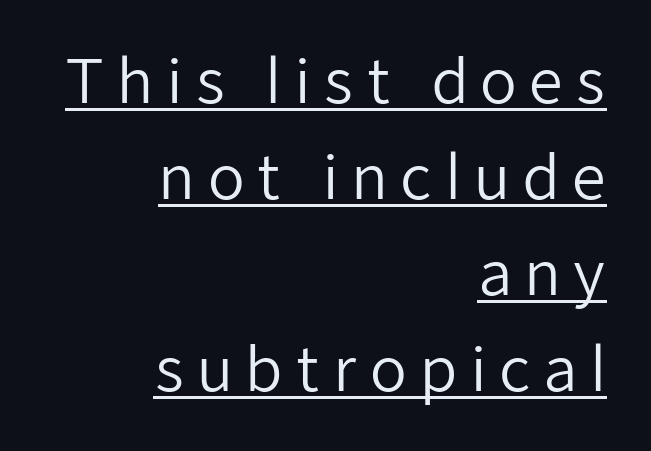
Q: Is the text bold? A: No.
Q: Is the text italic (slanted)? A: No, it is upright.
Q: Is the typeface a serif or a sans-serif typeface? A: Sans-serif.
Q: Is the text underlined? A: Yes.
Q: How is the paragraph aligned? A: Right-aligned.
Q: Is the spacing between letters normal or unusually wide? A: Unusually wide.
Q: Is the spacing between lines tight, normal or loose? A: Normal.
Q: Width (condensed, normal, or wide)? A: Normal.
Q: Stroke contrast? A: Low.
Q: x-height? A: Medium.
Q: Monospaced? A: No.
